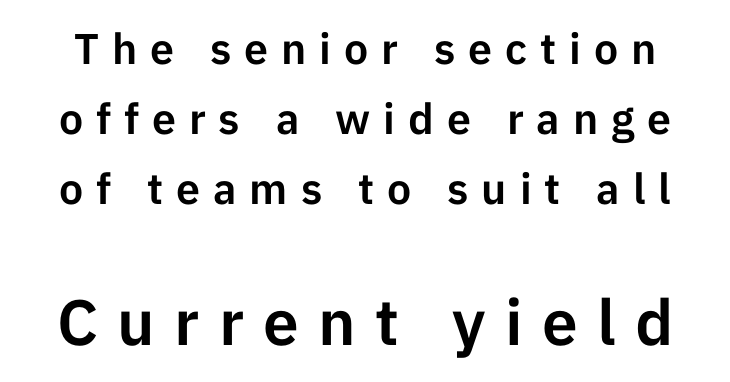
{"serif": "no", "italic": "no", "width": "normal", "stroke_contrast": "low", "x_height": "medium", "monospaced": "no", "underline": "no", "line_spacing": "normal", "line_spacing_ratio": 1.63, "letter_spacing": "wide", "letter_spacing_em": 0.3, "larger_block": "second", "size_ratio": 1.49, "glyph_px": 64}
